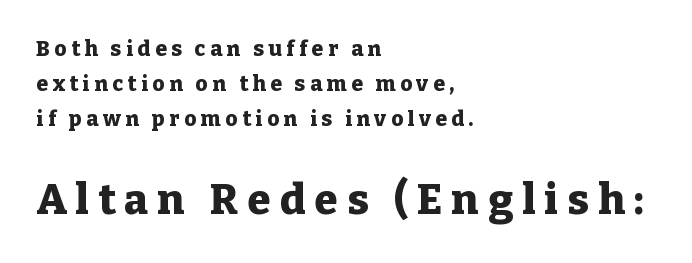
Q: Is the text bold? A: Yes.
Q: Is the text italic (slanted)? A: No, it is upright.
Q: Is the typeface a serif or a sans-serif typeface? A: Serif.
Q: Is the text underlined? A: No.
Q: How is the paragraph aligned? A: Left-aligned.
Q: Is the spacing between letters normal or unusually wide? A: Unusually wide.
Q: Is the spacing between lines tight, normal or loose? A: Normal.
Q: Which block of text is set in a larger size, the first (top) or the second (bottom)? A: The second (bottom) one.
Q: Width (condensed, normal, or wide)? A: Normal.
Q: Stroke contrast? A: Low.
Q: x-height? A: Medium.
Q: Monospaced? A: No.
